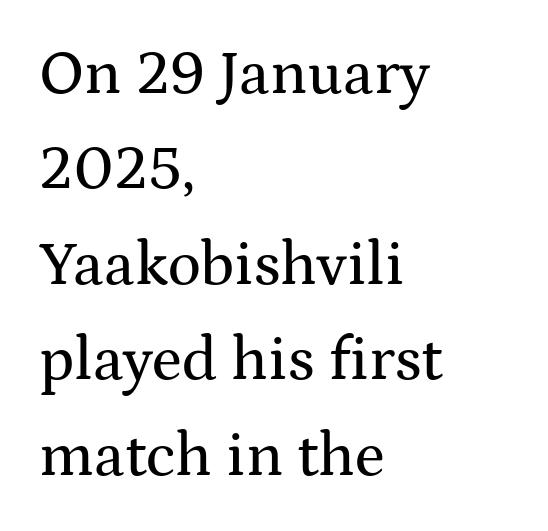
Standard letterfit; no display-style spreading of the glyphs. The rendering uses natural spacing where letterforms have individual widths. Bare-footed words on every line. When letters stand straight like this, we call the style roman or upright. The rows are spaced the way most documents space them. Letterform terminals end in serifs throughout the passage.
